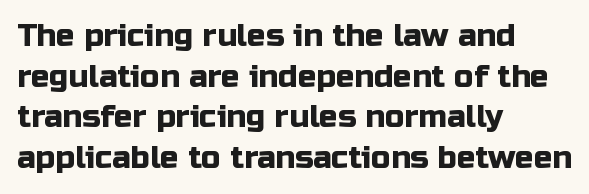
{"serif": "no", "italic": "no", "width": "normal", "stroke_contrast": "low", "x_height": "medium", "monospaced": "no", "underline": "no", "align": "left", "line_spacing": "normal", "line_spacing_ratio": 1.31, "letter_spacing": "normal", "letter_spacing_em": 0.0, "glyph_px": 31}
